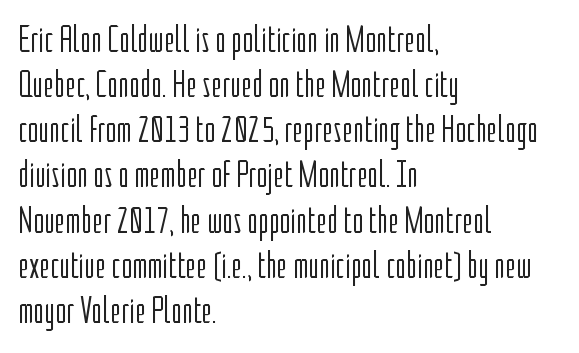
{"serif": "no", "italic": "no", "bold": "no", "weight": "light", "width": "condensed", "stroke_contrast": "low", "x_height": "medium", "monospaced": "no", "underline": "no", "align": "left", "line_spacing_ratio": 1.22, "letter_spacing": "normal", "letter_spacing_em": 0.0, "glyph_px": 37}
